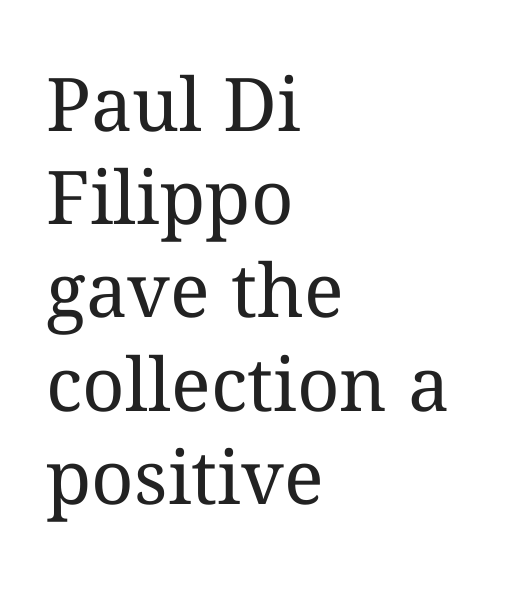
Q: Is the text bold? A: No.
Q: Is the text italic (slanted)? A: No, it is upright.
Q: Is the text underlined? A: No.
Q: How is the paragraph aligned? A: Left-aligned.
Q: Is the spacing between letters normal or unusually wide? A: Normal.
Q: Is the spacing between lines tight, normal or loose? A: Normal.
Q: Width (condensed, normal, or wide)? A: Normal.
Q: Stroke contrast? A: Medium.
Q: x-height? A: Medium.
Q: Monospaced? A: No.
